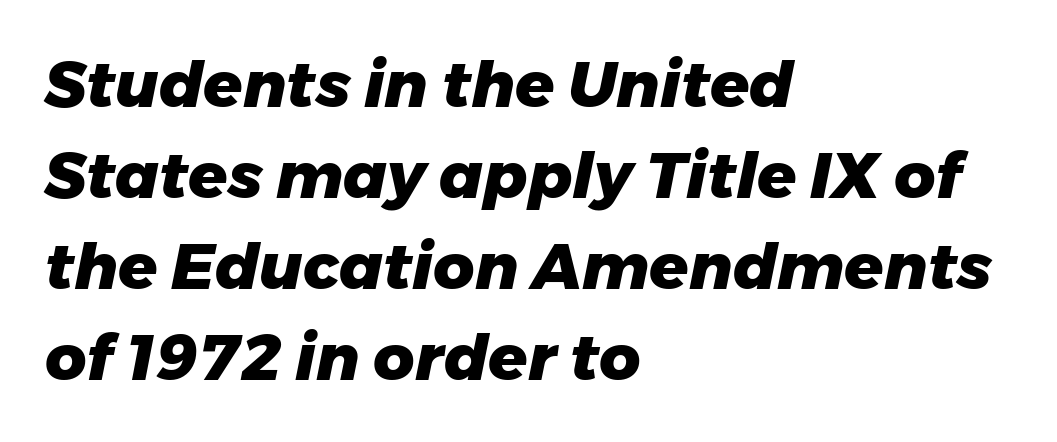
The image shows 64 px heavy type, italic (leaning right); set left-aligned, normal line spacing (1.42x), normal letter spacing, not underlined; low stroke contrast and a medium x-height.
